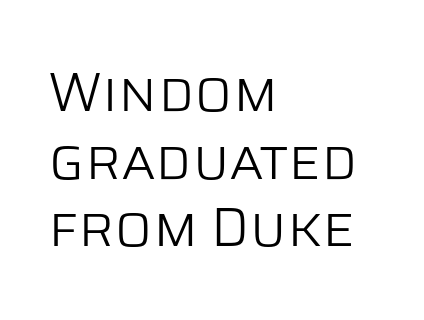
Q: Is the text bold? A: No.
Q: Is the text italic (slanted)? A: No, it is upright.
Q: Is the typeface a serif or a sans-serif typeface? A: Sans-serif.
Q: Is the text underlined? A: No.
Q: How is the paragraph aligned? A: Left-aligned.
Q: Is the spacing between letters normal or unusually wide? A: Normal.
Q: Width (condensed, normal, or wide)? A: Normal.
Q: Stroke contrast? A: Low.
Q: x-height? A: Large.
Q: Monospaced? A: No.
